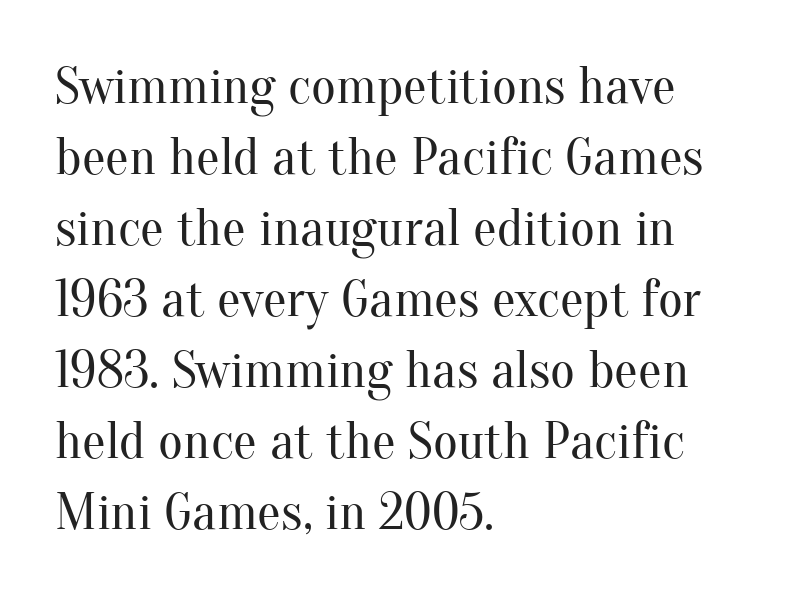
Q: Is the text bold? A: No.
Q: Is the text italic (slanted)? A: No, it is upright.
Q: Is the typeface a serif or a sans-serif typeface? A: Serif.
Q: Is the text underlined? A: No.
Q: How is the paragraph aligned? A: Left-aligned.
Q: Is the spacing between letters normal or unusually wide? A: Normal.
Q: Is the spacing between lines tight, normal or loose? A: Normal.
Q: Width (condensed, normal, or wide)? A: Normal.
Q: Stroke contrast? A: Medium.
Q: x-height? A: Small.
Q: Monospaced? A: No.
